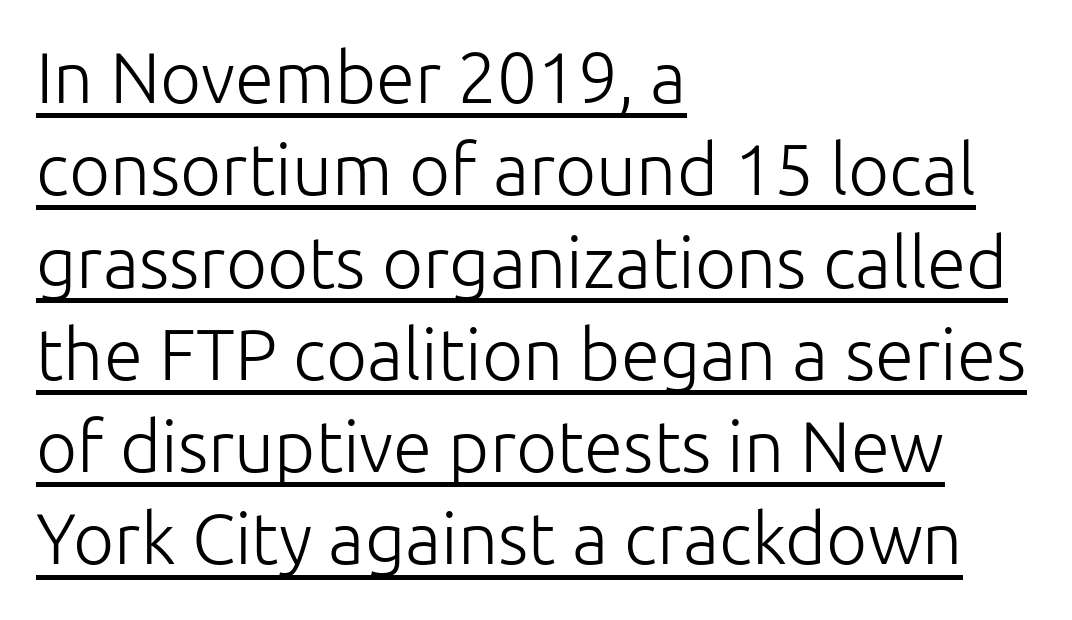
{"serif": "no", "italic": "no", "bold": "no", "weight": "light", "width": "normal", "stroke_contrast": "low", "x_height": "medium", "monospaced": "no", "underline": "yes", "align": "left", "line_spacing": "normal", "line_spacing_ratio": 1.3, "letter_spacing": "normal", "letter_spacing_em": 0.0, "glyph_px": 71}
